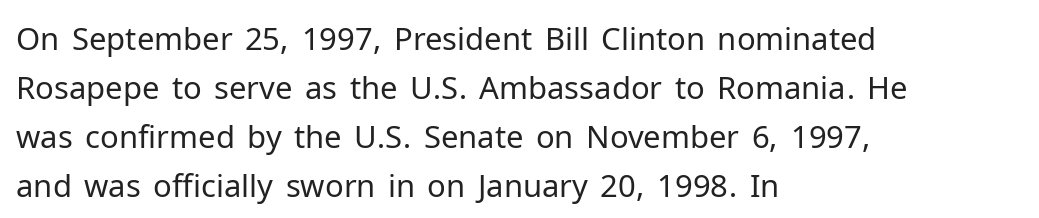
The image shows 31 px regular-weight sans-serif type, upright; set left-aligned, normal line spacing (1.58x), normal letter spacing, not underlined; low stroke contrast and a medium x-height.
